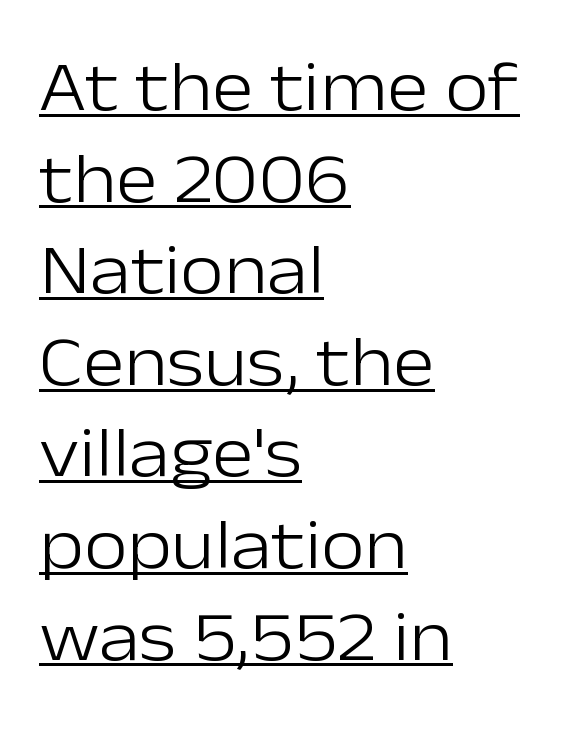
The image shows 71 px light sans-serif type, upright; set left-aligned, normal line spacing (1.29x), normal letter spacing, underlined; low stroke contrast and a medium x-height.
